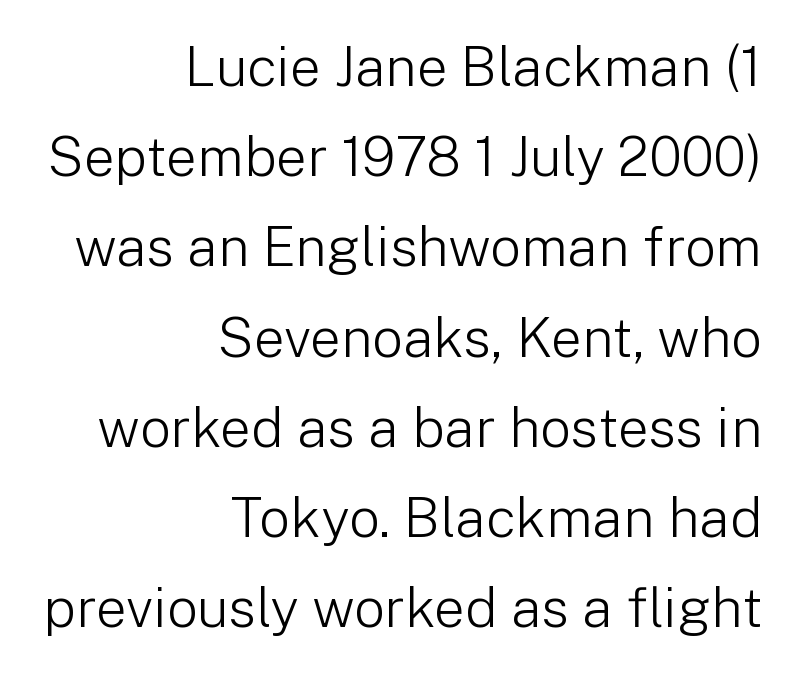
The image shows 55 px light sans-serif type, upright; set right-aligned, normal line spacing (1.64x), normal letter spacing, not underlined; low stroke contrast and a medium x-height.
